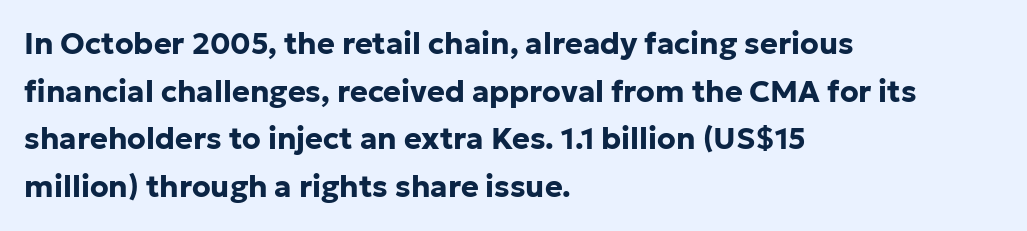
{"serif": "no", "italic": "no", "bold": "yes", "weight": "bold", "width": "normal", "stroke_contrast": "low", "x_height": "medium", "monospaced": "no", "underline": "no", "align": "left", "line_spacing": "normal", "line_spacing_ratio": 1.59, "letter_spacing": "normal", "letter_spacing_em": 0.0, "glyph_px": 30}
